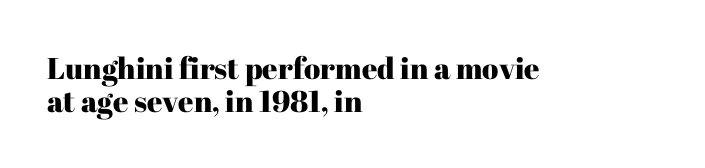
Old-style or modern, the face here clearly has serifs. The rendering uses a small line-height, squeezing the rows. Italic: no, the glyphs are upright roman. These lines are set flush left with a ragged right edge. Varying glyph widths throughout — classic text-font behaviour.
